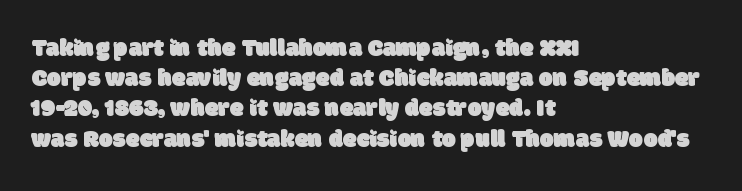
The image shows 25 px text type; set left-aligned, line spacing 1.21x, normal letter spacing, not underlined.
